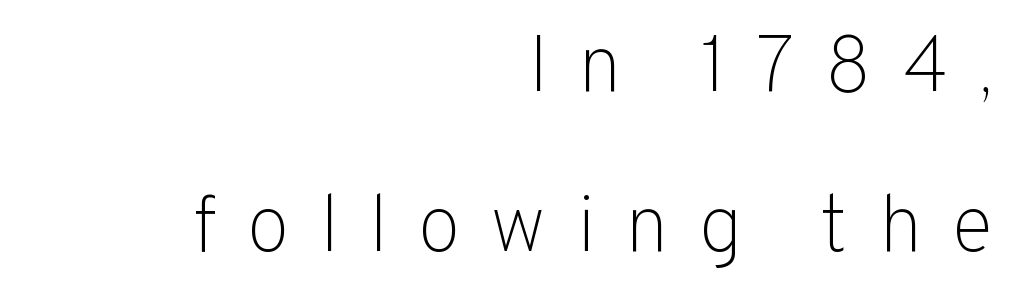
Q: Is the text bold? A: No.
Q: Is the text italic (slanted)? A: No, it is upright.
Q: Is the typeface a serif or a sans-serif typeface? A: Sans-serif.
Q: Is the text underlined? A: No.
Q: How is the paragraph aligned? A: Right-aligned.
Q: Is the spacing between letters normal or unusually wide? A: Unusually wide.
Q: Is the spacing between lines tight, normal or loose? A: Loose.
Q: Width (condensed, normal, or wide)? A: Normal.
Q: Stroke contrast? A: Low.
Q: x-height? A: Medium.
Q: Monospaced? A: No.
